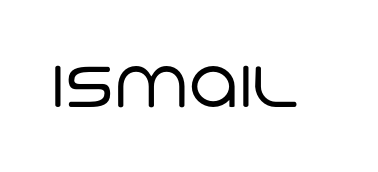
{"serif": "no", "bold": "no", "weight": "regular", "width": "normal", "stroke_contrast": "low", "x_height": "large", "monospaced": "no", "underline": "no", "letter_spacing": "normal", "letter_spacing_em": 0.0, "glyph_px": 70}
